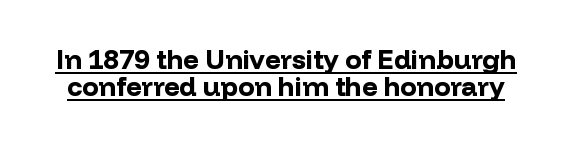
{"italic": "no", "bold": "yes", "underline": "yes", "line_spacing": "tight", "line_spacing_ratio": 1.01, "letter_spacing": "normal", "letter_spacing_em": 0.0, "glyph_px": 27}
